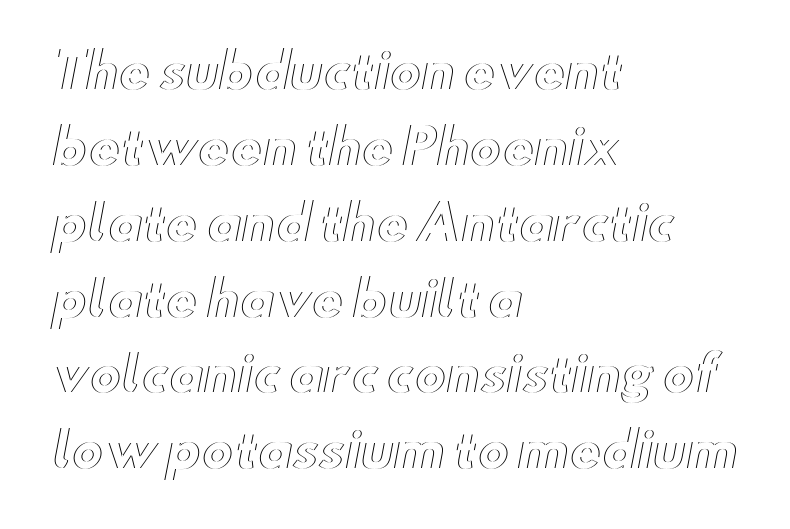
{"width": "wide", "x_height": "small", "monospaced": "no", "underline": "no", "align": "left", "line_spacing": "normal", "line_spacing_ratio": 1.58, "letter_spacing": "normal", "letter_spacing_em": 0.0, "glyph_px": 48}
